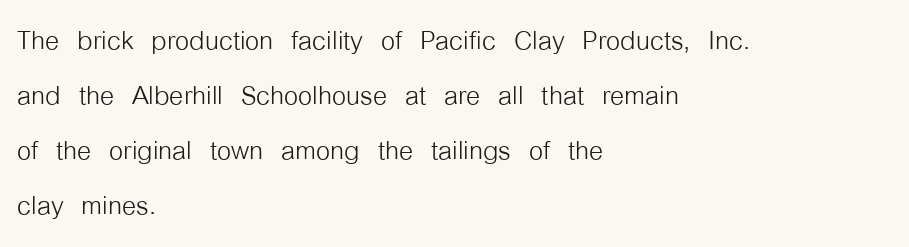
The image shows 36 px light, condensed sans-serif type, upright; set left-aligned, normal line spacing (1.53x), normal letter spacing, not underlined; low stroke contrast and a medium x-height.
